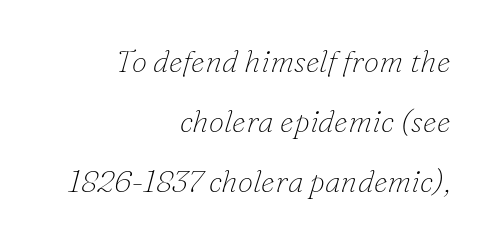
Q: Is the text bold? A: No.
Q: Is the text italic (slanted)? A: Yes, it leans right by about 16 degrees.
Q: Is the typeface a serif or a sans-serif typeface? A: Serif.
Q: Is the text underlined? A: No.
Q: How is the paragraph aligned? A: Right-aligned.
Q: Is the spacing between letters normal or unusually wide? A: Normal.
Q: Is the spacing between lines tight, normal or loose? A: Loose.
Q: Width (condensed, normal, or wide)? A: Normal.
Q: Stroke contrast? A: Low.
Q: x-height? A: Small.
Q: Monospaced? A: No.
